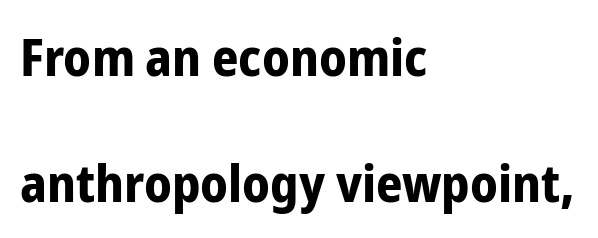
Descenders are the only things crossing below the line. The face used here is proportionally spaced, like ordinary book or web type. The rendering uses a bold face; every stroke is thick and dark. Font category for this specimen: sans-serif.
